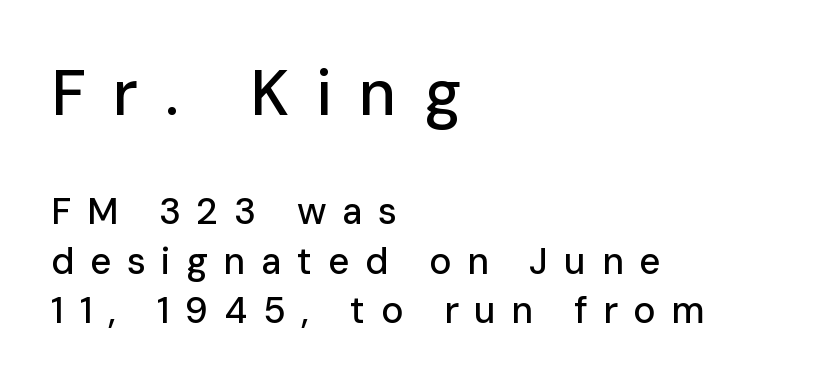
Q: Is the text italic (slanted)? A: No, it is upright.
Q: Is the typeface a serif or a sans-serif typeface? A: Sans-serif.
Q: Is the text underlined? A: No.
Q: How is the paragraph aligned? A: Left-aligned.
Q: Is the spacing between letters normal or unusually wide? A: Unusually wide.
Q: Is the spacing between lines tight, normal or loose? A: Normal.
Q: Which block of text is set in a larger size, the first (top) or the second (bottom)? A: The first (top) one.
Q: Width (condensed, normal, or wide)? A: Normal.
Q: Stroke contrast? A: Low.
Q: x-height? A: Medium.
Q: Monospaced? A: No.
